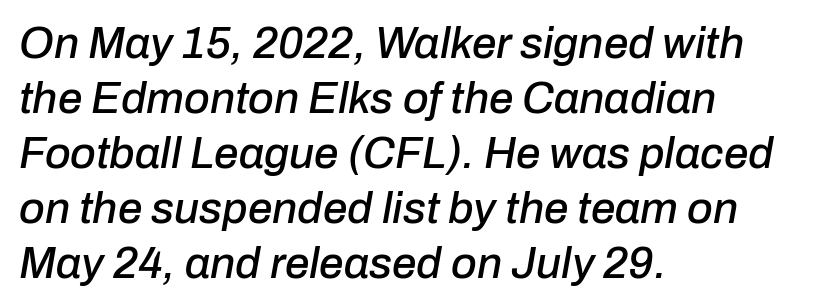
The image shows 44 px text type, italic (leaning right); set left-aligned, normal line spacing (1.25x), normal letter spacing, not underlined; low stroke contrast and a medium x-height.
